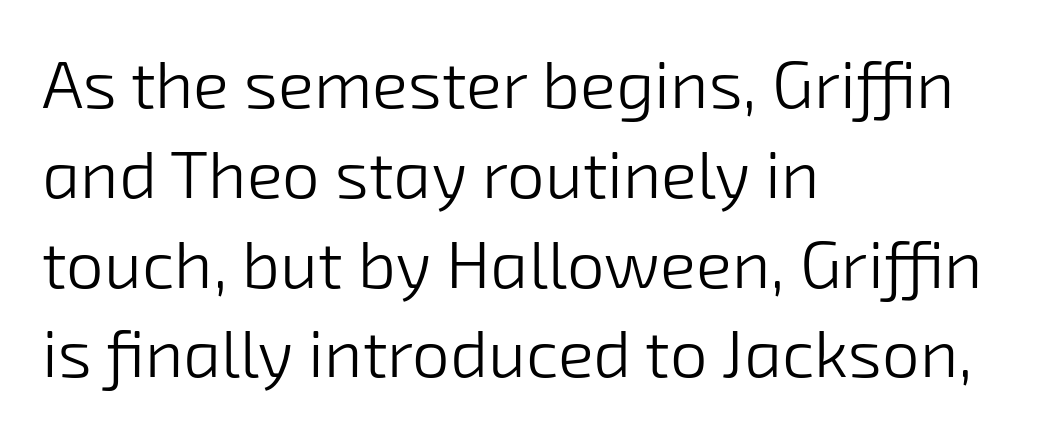
These lines are composed in type without serifs. A normal amount of white space separates one row of letters from the next. Check the space under the baseline: it is left empty. Nothing unusual about the tracking: characters are spaced as the font intends.
